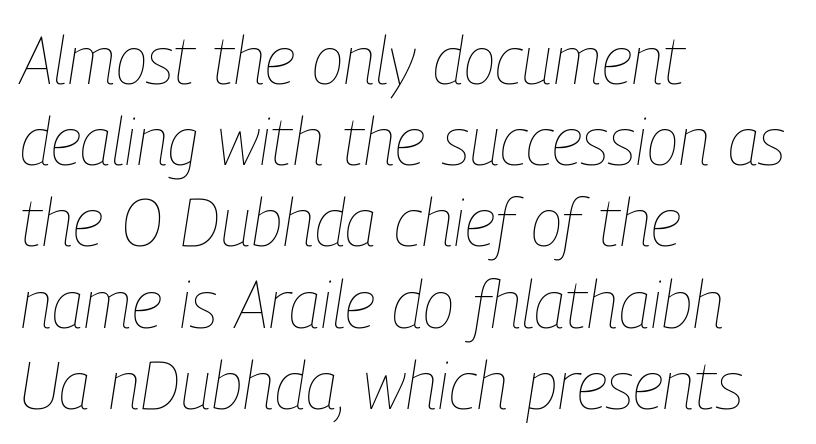
{"italic": "yes", "lean": "right", "slant_degrees": 9, "bold": "no", "weight": "thin", "width": "condensed", "stroke_contrast": "low", "x_height": "medium", "monospaced": "no", "underline": "no", "align": "left", "line_spacing_ratio": 1.23, "letter_spacing": "normal", "letter_spacing_em": 0.0, "glyph_px": 66}
